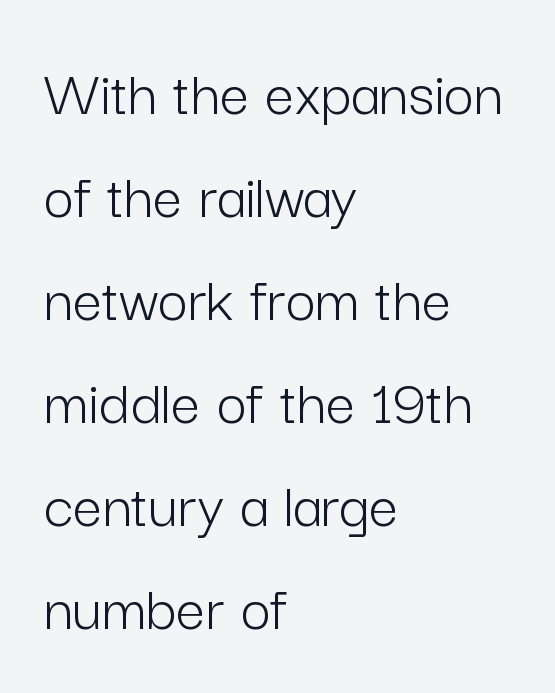
Q: Is the text bold? A: No.
Q: Is the text italic (slanted)? A: No, it is upright.
Q: Is the typeface a serif or a sans-serif typeface? A: Sans-serif.
Q: Is the text underlined? A: No.
Q: How is the paragraph aligned? A: Left-aligned.
Q: Is the spacing between letters normal or unusually wide? A: Normal.
Q: Is the spacing between lines tight, normal or loose? A: Normal.
Q: Width (condensed, normal, or wide)? A: Normal.
Q: Stroke contrast? A: Low.
Q: x-height? A: Medium.
Q: Monospaced? A: No.
